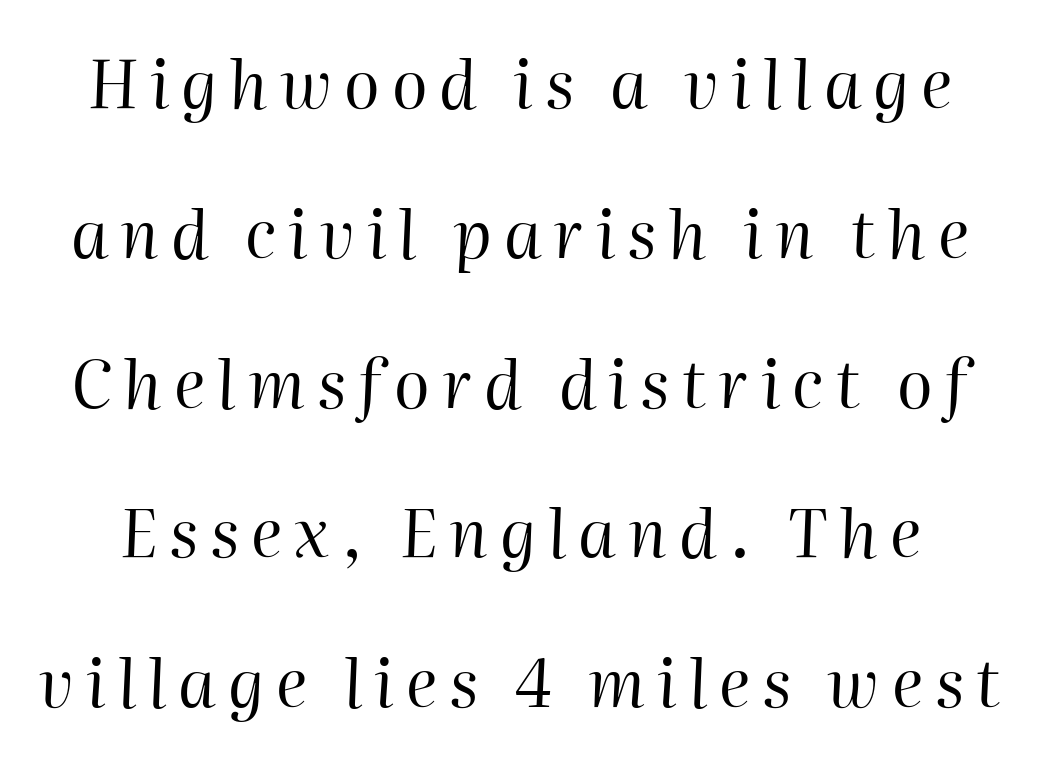
Slant detected: the letters are inclined. Summary of vertical rhythm: relaxed, with wide interline spacing. Is the type heavy? It reads as light-to-regular instead. Do the characters align in a grid? No, the font is proportional. The strip under each line holds only bare page.
